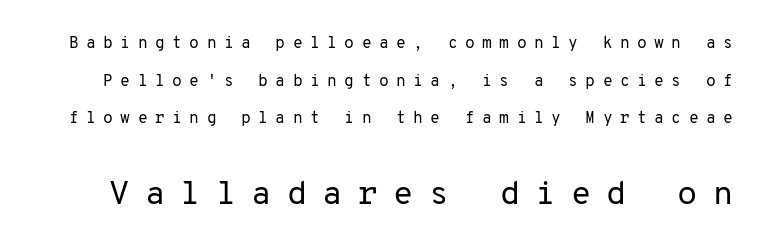
Q: Is the text bold? A: No.
Q: Is the text italic (slanted)? A: No, it is upright.
Q: Is the typeface a serif or a sans-serif typeface? A: Sans-serif.
Q: Is the text underlined? A: No.
Q: Is the spacing between letters normal or unusually wide? A: Unusually wide.
Q: Is the spacing between lines tight, normal or loose? A: Loose.
Q: Which block of text is set in a larger size, the first (top) or the second (bottom)? A: The second (bottom) one.
Q: Width (condensed, normal, or wide)? A: Normal.
Q: Stroke contrast? A: Low.
Q: x-height? A: Medium.
Q: Monospaced? A: Yes.
